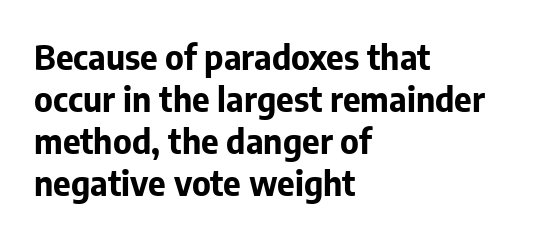
The image shows 34 px bold sans-serif type, upright; set left-aligned, line spacing 1.24x, normal letter spacing, not underlined; low stroke contrast and a medium x-height.
